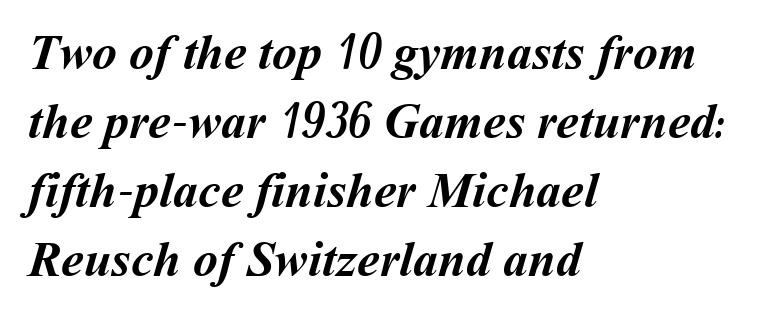
The passage shown is not underscored anywhere. Is this a fixed-width face? No — the glyphs have proportional, varying widths. The rendering uses a bold face; every stroke is thick and dark. Characters follow at the spacing the type designer built in. If you drew a ruler down the left edge, every line would touch it. Vertically, the passage feels balanced, rows spaced as you'd expect.
